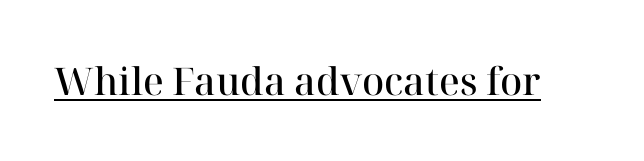
Q: Is the text bold? A: Semi-bold.
Q: Is the text italic (slanted)? A: No, it is upright.
Q: Is the typeface a serif or a sans-serif typeface? A: Serif.
Q: Is the text underlined? A: Yes.
Q: Is the spacing between letters normal or unusually wide? A: Normal.
Q: Width (condensed, normal, or wide)? A: Normal.
Q: Stroke contrast? A: High.
Q: x-height? A: Medium.
Q: Monospaced? A: No.
